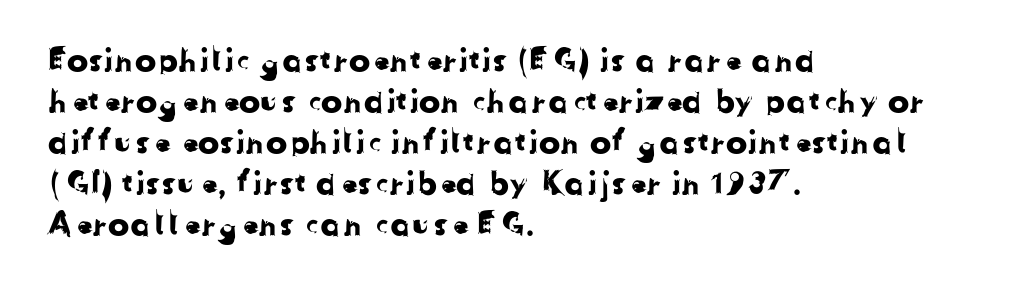
{"serif": "no", "width": "normal", "stroke_contrast": "low", "x_height": "medium", "monospaced": "no", "underline": "no", "align": "left", "line_spacing": "normal", "line_spacing_ratio": 1.28, "letter_spacing": "normal", "letter_spacing_em": 0.0, "glyph_px": 32}
